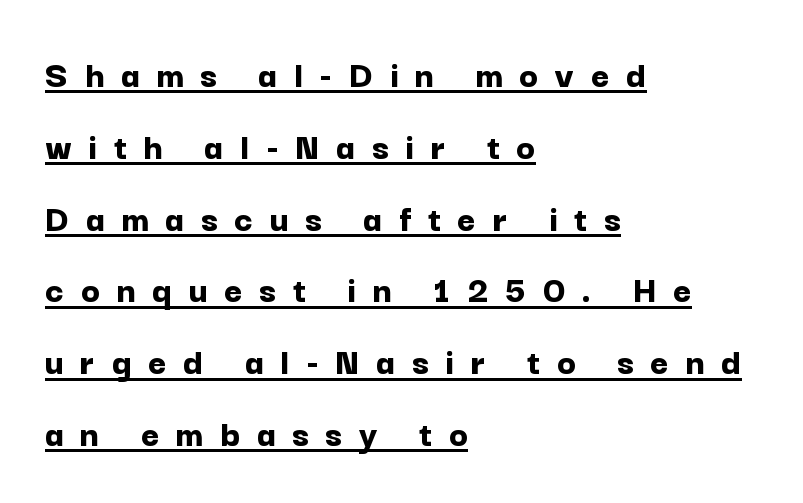
{"serif": "no", "italic": "no", "bold": "yes", "weight": "bold", "width": "normal", "stroke_contrast": "low", "x_height": "medium", "monospaced": "no", "underline": "yes", "align": "left", "line_spacing_ratio": 1.84, "letter_spacing": "wide", "letter_spacing_em": 0.43, "glyph_px": 39}
